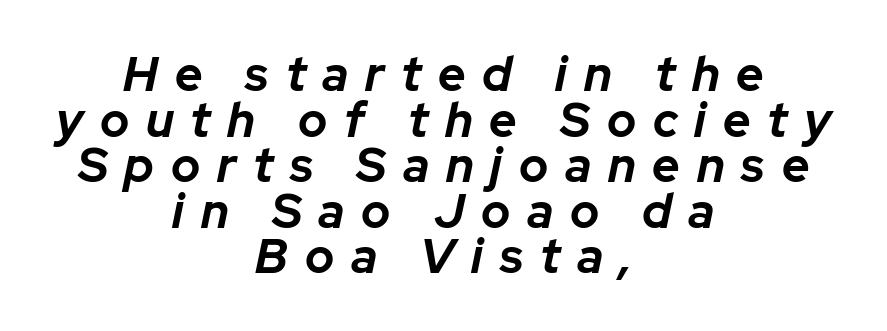
Q: Is the text bold? A: Yes.
Q: Is the text italic (slanted)? A: Yes, it leans right by about 12 degrees.
Q: Is the text underlined? A: No.
Q: How is the paragraph aligned? A: Centered.
Q: Is the spacing between letters normal or unusually wide? A: Unusually wide.
Q: Is the spacing between lines tight, normal or loose? A: Tight.
Q: Width (condensed, normal, or wide)? A: Normal.
Q: Stroke contrast? A: Low.
Q: x-height? A: Medium.
Q: Monospaced? A: No.
